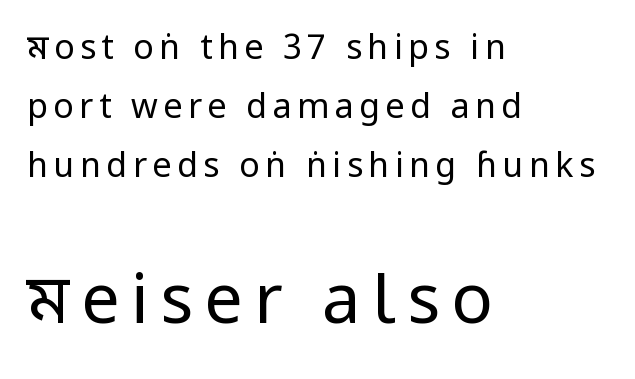
{"serif": "no", "italic": "no", "bold": "no", "weight": "regular", "width": "condensed", "stroke_contrast": "low", "underline": "no", "align": "left", "line_spacing_ratio": 1.73, "larger_block": "second", "size_ratio": 2.03, "glyph_px": 69}
